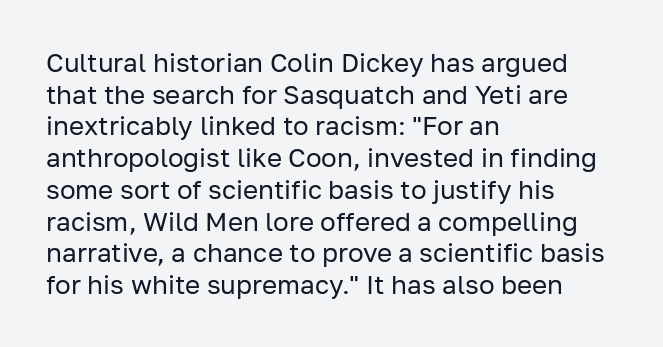
The image shows 26 px text type, upright; set left-aligned, line spacing 1.22x, normal letter spacing, not underlined.
